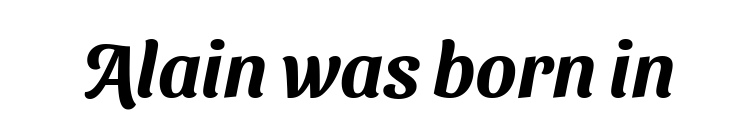
Q: Is the typeface a serif or a sans-serif typeface? A: Sans-serif.
Q: Is the text underlined? A: No.
Q: Is the spacing between letters normal or unusually wide? A: Normal.
Q: Width (condensed, normal, or wide)? A: Normal.
Q: Stroke contrast? A: Medium.
Q: x-height? A: Medium.
Q: Monospaced? A: No.
